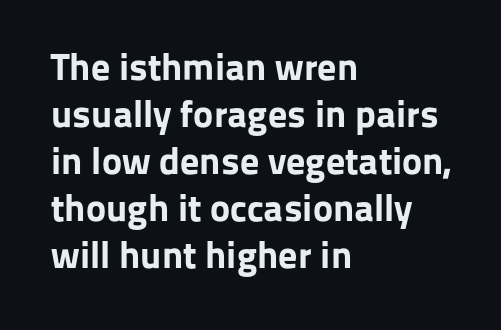
Weight: bold. Note: no serifs on the glyphs. Words appear dense and cohesive because spacing is normal. Beneath every word, the page is bare.
